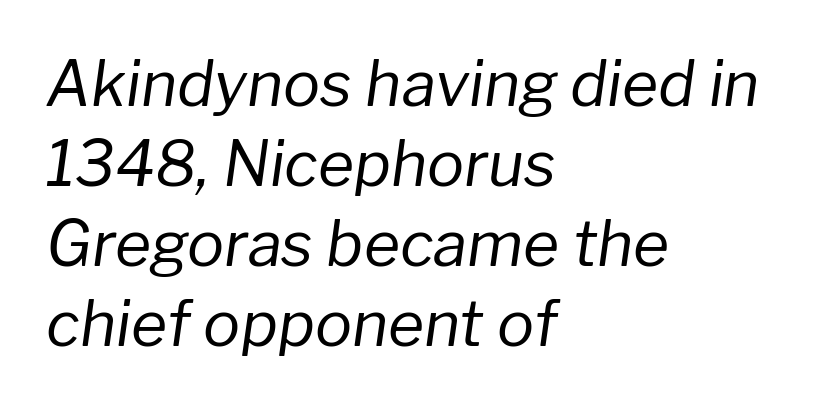
The image shows 62 px regular-weight type, italic (leaning right); set left-aligned, normal line spacing (1.29x), normal letter spacing, not underlined; low stroke contrast and a medium x-height.
